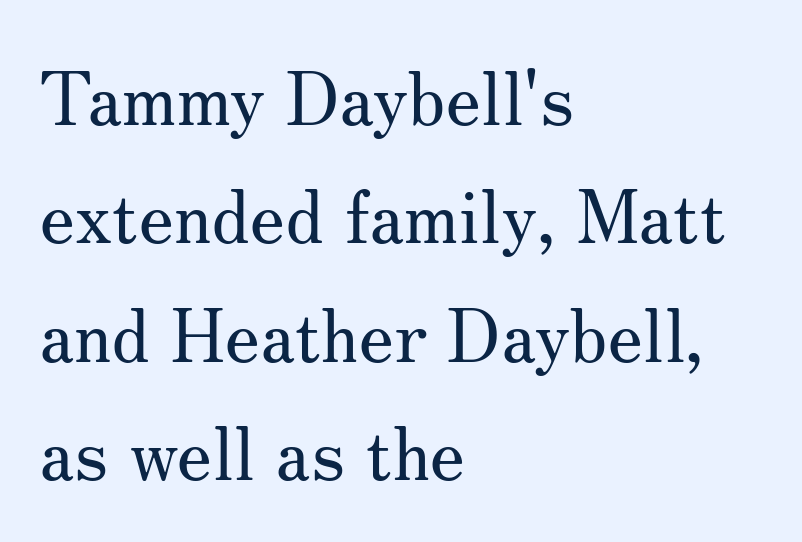
Q: Is the text bold? A: No.
Q: Is the text italic (slanted)? A: No, it is upright.
Q: Is the typeface a serif or a sans-serif typeface? A: Serif.
Q: Is the text underlined? A: No.
Q: How is the paragraph aligned? A: Left-aligned.
Q: Is the spacing between letters normal or unusually wide? A: Normal.
Q: Is the spacing between lines tight, normal or loose? A: Normal.
Q: Width (condensed, normal, or wide)? A: Normal.
Q: Stroke contrast? A: Medium.
Q: x-height? A: Small.
Q: Monospaced? A: No.
